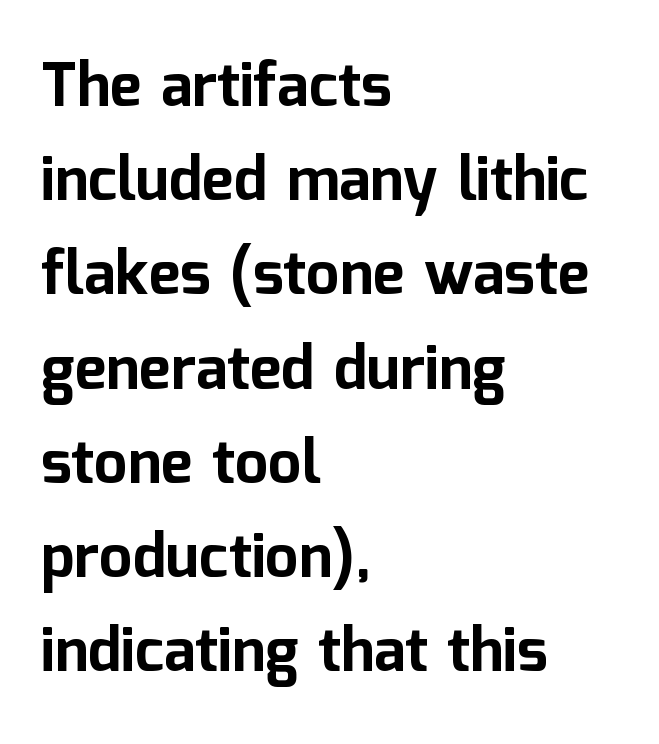
The image shows 60 px bold sans-serif type, upright; set left-aligned, normal line spacing (1.57x), normal letter spacing, not underlined; low stroke contrast and a medium x-height.
